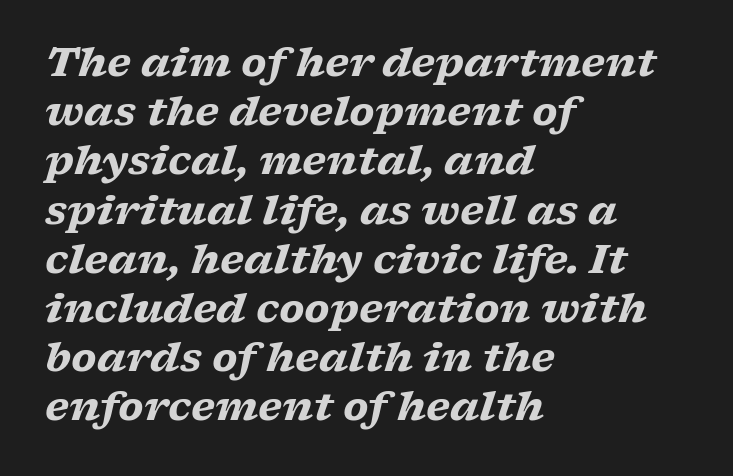
{"serif": "yes", "italic": "yes", "lean": "right", "slant_degrees": 17, "bold": "yes", "weight": "heavy", "width": "wide", "stroke_contrast": "low", "x_height": "medium", "monospaced": "no", "underline": "no", "align": "left", "line_spacing_ratio": 1.23, "letter_spacing": "normal", "letter_spacing_em": 0.0, "glyph_px": 40}
